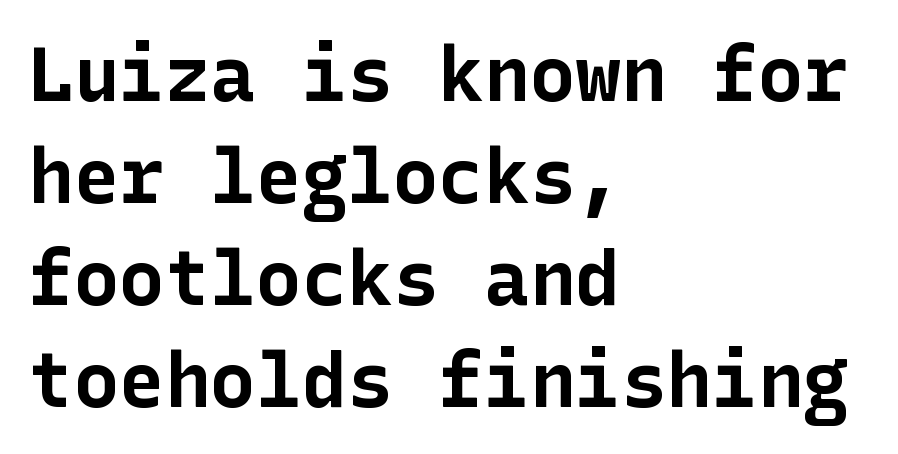
The image shows 76 px bold sans-serif type, upright; set left-aligned, normal line spacing (1.34x), normal letter spacing, not underlined; low stroke contrast and a medium x-height.
